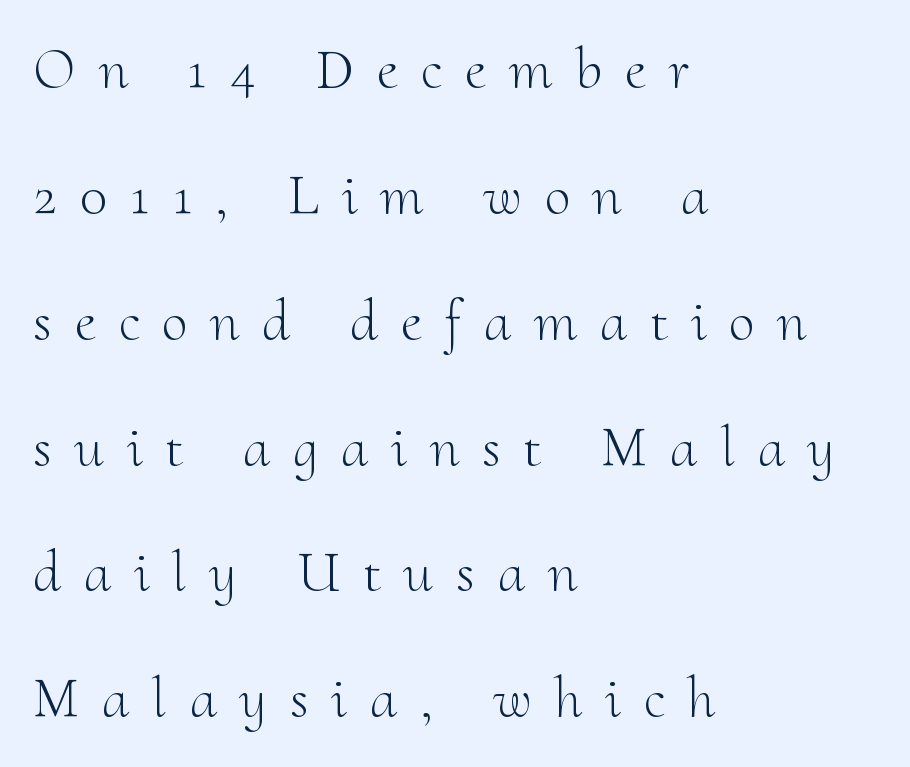
{"serif": "yes", "italic": "no", "bold": "no", "weight": "light", "width": "normal", "stroke_contrast": "medium", "x_height": "small", "monospaced": "no", "underline": "no", "align": "left", "line_spacing": "loose", "line_spacing_ratio": 2.17, "letter_spacing": "wide", "letter_spacing_em": 0.4, "glyph_px": 58}
